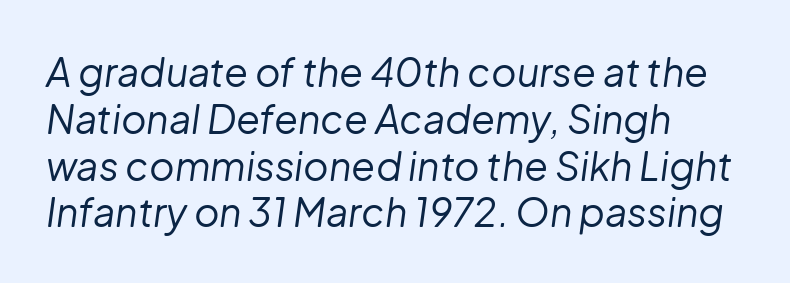
The image shows 39 px regular-weight type, italic (leaning right); set left-aligned, line spacing 1.2x, normal letter spacing, not underlined; low stroke contrast and a medium x-height.
